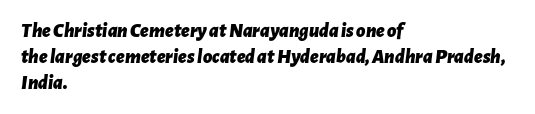
Q: Is the text bold? A: Yes.
Q: Is the text italic (slanted)? A: Yes, it leans right by about 7 degrees.
Q: Is the text underlined? A: No.
Q: How is the paragraph aligned? A: Left-aligned.
Q: Is the spacing between letters normal or unusually wide? A: Normal.
Q: Is the spacing between lines tight, normal or loose? A: Normal.
